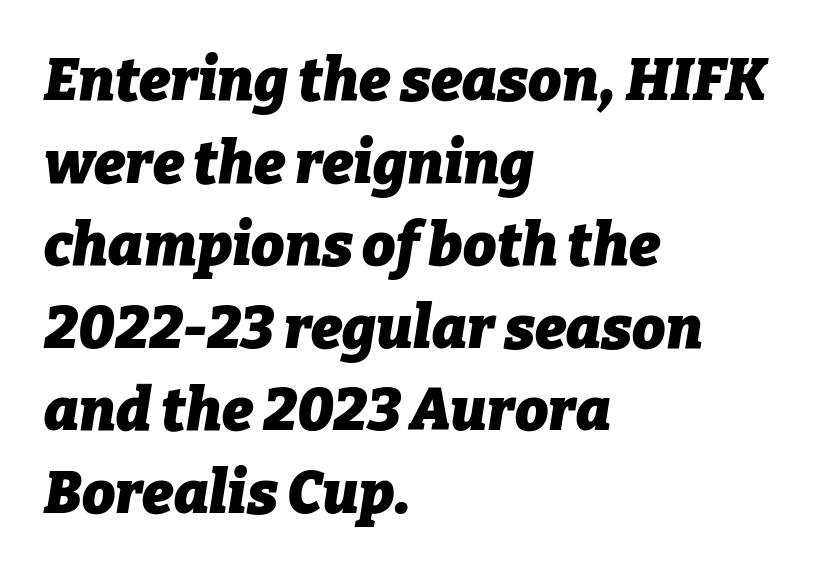
In terms of leading, this rendering sits right in the middle. The specimen reads as italic at a glance. Is the block centered? No — it sits flush against the left margin. The letters are bold, with thick, heavy strokes.
